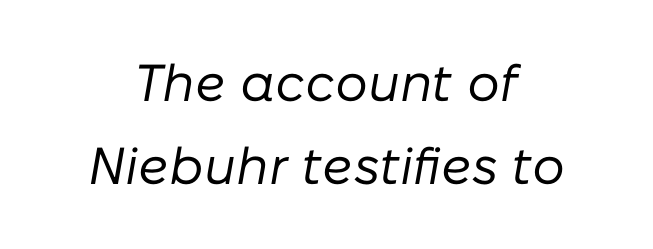
{"italic": "yes", "lean": "right", "slant_degrees": 10, "bold": "no", "weight": "regular", "width": "normal", "stroke_contrast": "low", "x_height": "medium", "monospaced": "no", "underline": "no", "align": "center", "line_spacing": "normal", "line_spacing_ratio": 1.6, "letter_spacing": "normal", "letter_spacing_em": 0.0, "glyph_px": 52}
